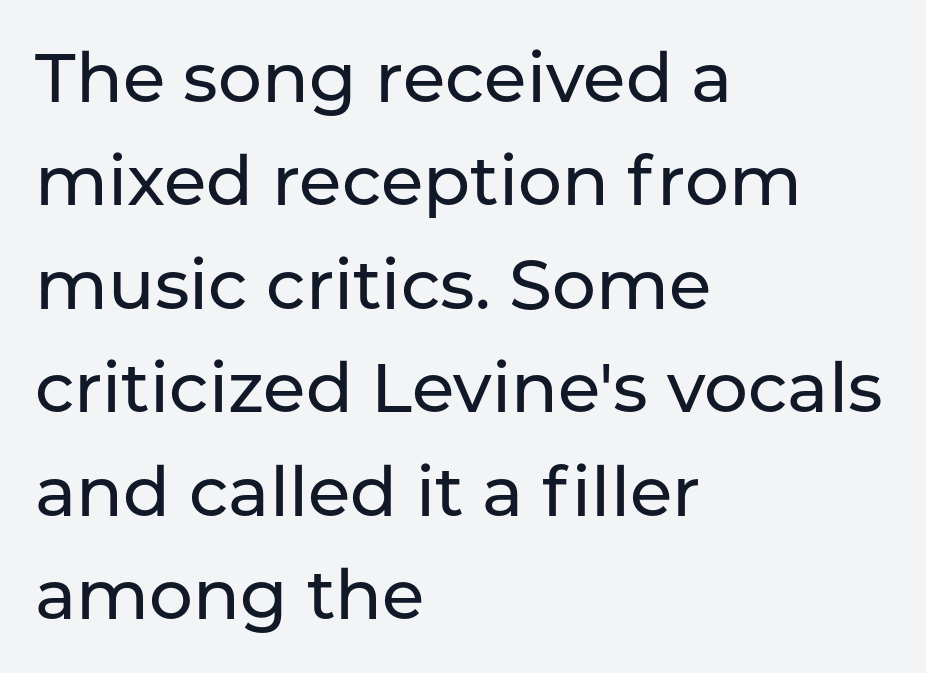
These lines were composed using upright roman letters. A bare baseline throughout the passage. If you drew a ruler down the left edge, every line would touch it. Is this a fixed-width face? No — the glyphs have proportional, varying widths. This rendering employs a face without finishing strokes, i.e., a sans-serif.
